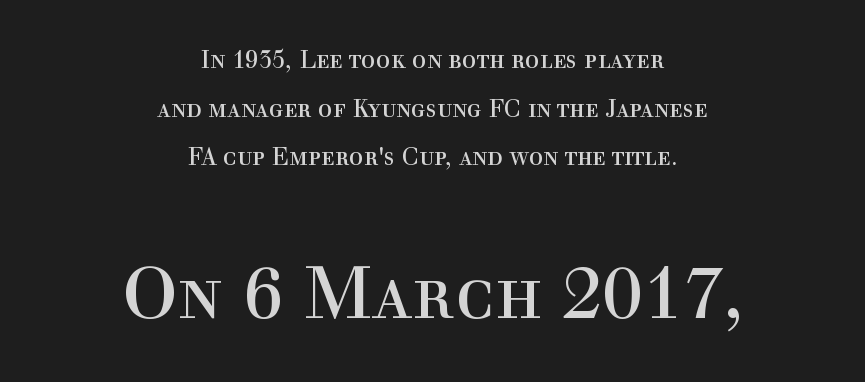
Q: Is the text bold? A: No.
Q: Is the text italic (slanted)? A: No, it is upright.
Q: Is the typeface a serif or a sans-serif typeface? A: Serif.
Q: Is the text underlined? A: No.
Q: How is the paragraph aligned? A: Centered.
Q: Is the spacing between letters normal or unusually wide? A: Normal.
Q: Is the spacing between lines tight, normal or loose? A: Loose.
Q: Which block of text is set in a larger size, the first (top) or the second (bottom)? A: The second (bottom) one.
Q: Width (condensed, normal, or wide)? A: Normal.
Q: x-height? A: Medium.
Q: Monospaced? A: No.
